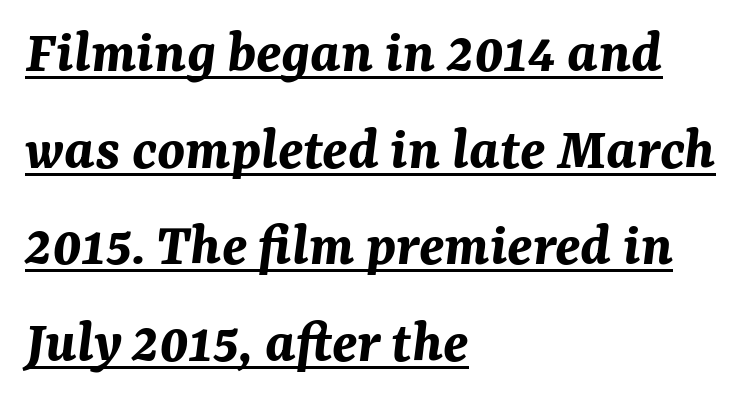
{"italic": "yes", "lean": "right", "slant_degrees": 7, "bold": "yes", "weight": "bold", "width": "normal", "stroke_contrast": "medium", "x_height": "medium", "monospaced": "no", "underline": "yes", "align": "left", "line_spacing": "normal", "line_spacing_ratio": 1.56, "letter_spacing": "normal", "letter_spacing_em": 0.0, "glyph_px": 62}
